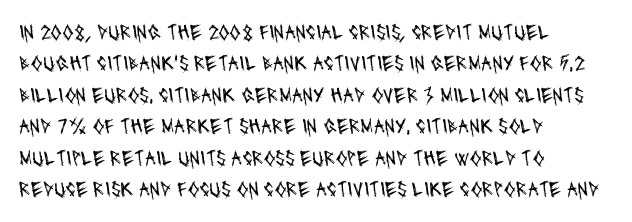
{"bold": "no", "underline": "no", "align": "left", "line_spacing": "normal", "line_spacing_ratio": 1.43, "letter_spacing": "normal", "letter_spacing_em": 0.0, "glyph_px": 22}
